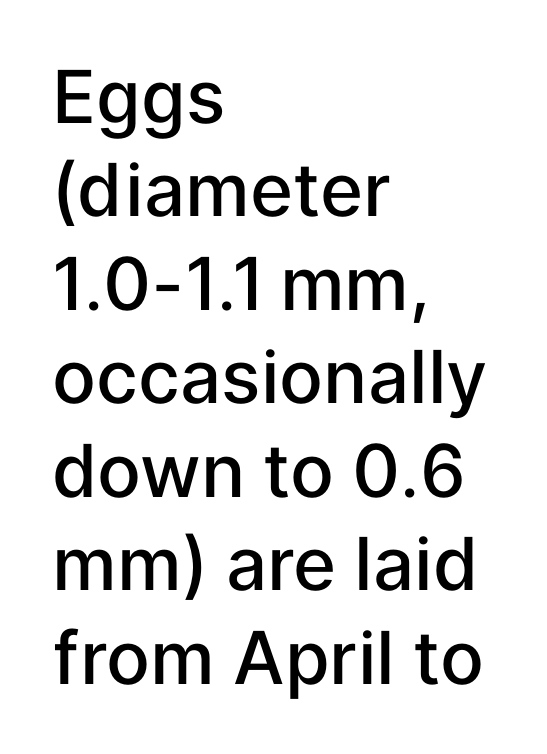
The passage shown is semibold, sitting just below true bold. The type family on display is of the sans-serif kind. Is this a fixed-width face? No — the glyphs have proportional, varying widths. This rendering leaves character spacing at its baseline value. Leading matches the norm, producing a regular column. Line beginnings align vertically; line endings do not.
